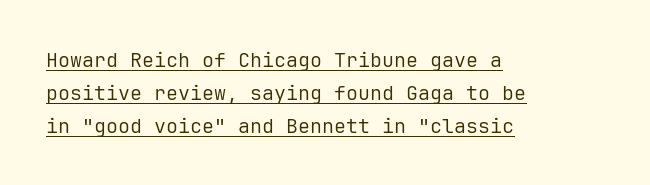
The image shows 20 px text type, upright; set left-aligned, normal line spacing (1.64x), normal letter spacing, underlined.
